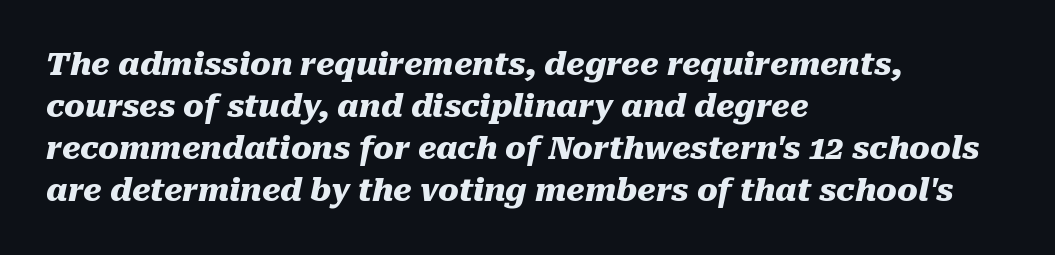
Q: Is the text bold? A: Yes.
Q: Is the text italic (slanted)? A: Yes, it leans right by about 10 degrees.
Q: Is the text underlined? A: No.
Q: How is the paragraph aligned? A: Left-aligned.
Q: Is the spacing between letters normal or unusually wide? A: Normal.
Q: Is the spacing between lines tight, normal or loose? A: Normal.
Q: Width (condensed, normal, or wide)? A: Normal.
Q: Stroke contrast? A: Medium.
Q: x-height? A: Medium.
Q: Monospaced? A: No.
